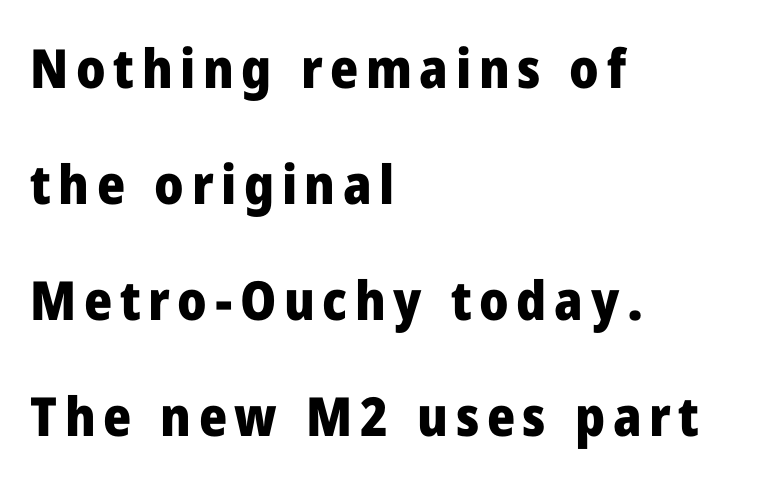
{"serif": "no", "italic": "no", "bold": "yes", "weight": "heavy", "width": "normal", "stroke_contrast": "low", "x_height": "medium", "monospaced": "no", "underline": "no", "align": "left", "line_spacing": "loose", "line_spacing_ratio": 2.15, "glyph_px": 54}
